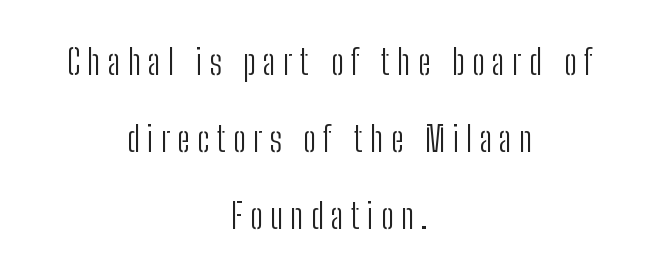
The image shows 34 px light, condensed sans-serif type, upright; set centered, loose line spacing (2.26x), unusually wide letter spacing (+0.22 em), not underlined; low stroke contrast and a medium x-height.
